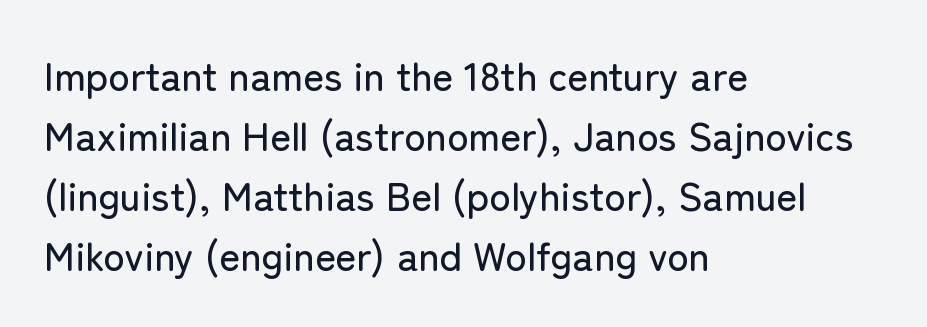
Q: Is the text italic (slanted)? A: No, it is upright.
Q: Is the typeface a serif or a sans-serif typeface? A: Sans-serif.
Q: Is the text underlined? A: No.
Q: How is the paragraph aligned? A: Left-aligned.
Q: Is the spacing between letters normal or unusually wide? A: Normal.
Q: Is the spacing between lines tight, normal or loose? A: Normal.
Q: Width (condensed, normal, or wide)? A: Normal.
Q: Stroke contrast? A: Low.
Q: x-height? A: Medium.
Q: Monospaced? A: No.
